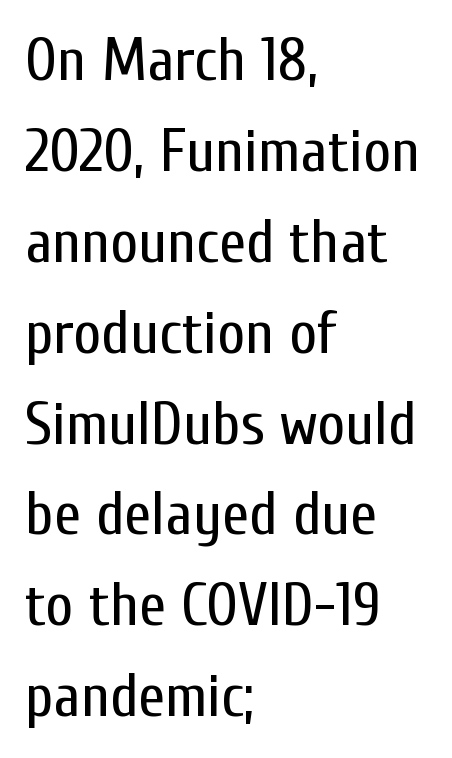
{"serif": "no", "italic": "no", "bold": "no", "weight": "regular", "width": "condensed", "stroke_contrast": "low", "x_height": "medium", "monospaced": "no", "underline": "no", "align": "left", "line_spacing": "normal", "line_spacing_ratio": 1.49, "letter_spacing": "normal", "letter_spacing_em": 0.0, "glyph_px": 61}
